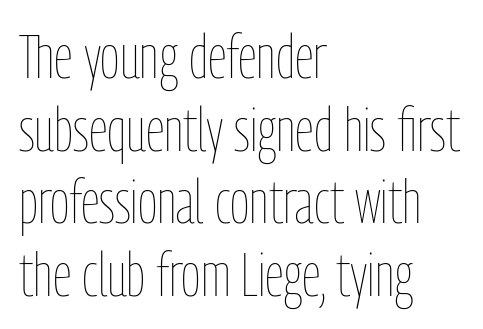
Q: Is the text bold? A: No.
Q: Is the text italic (slanted)? A: No, it is upright.
Q: Is the text underlined? A: No.
Q: How is the paragraph aligned? A: Left-aligned.
Q: Is the spacing between letters normal or unusually wide? A: Normal.
Q: Width (condensed, normal, or wide)? A: Condensed.
Q: Stroke contrast? A: Low.
Q: x-height? A: Medium.
Q: Monospaced? A: No.
